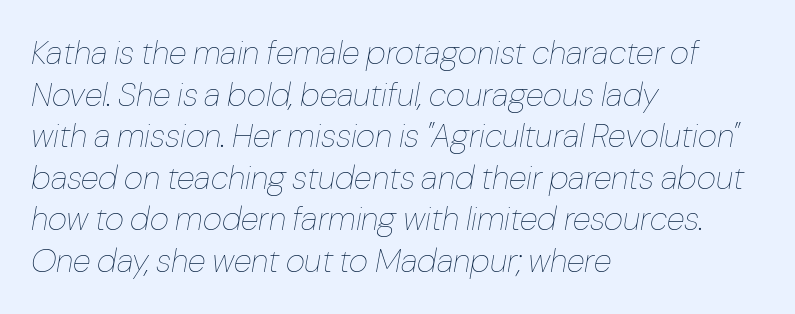
{"italic": "yes", "lean": "right", "slant_degrees": 10, "bold": "no", "weight": "thin", "width": "normal", "stroke_contrast": "low", "x_height": "medium", "monospaced": "no", "underline": "no", "align": "left", "line_spacing": "normal", "line_spacing_ratio": 1.26, "letter_spacing": "normal", "letter_spacing_em": 0.0, "glyph_px": 33}
